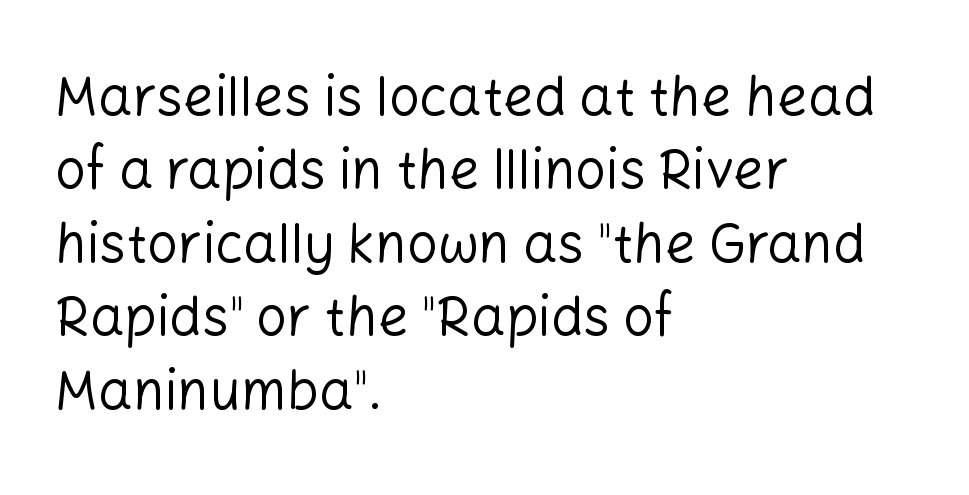
The image shows 54 px regular-weight sans-serif type, upright; set left-aligned, normal line spacing (1.36x), normal letter spacing, not underlined; low stroke contrast and a medium x-height.
